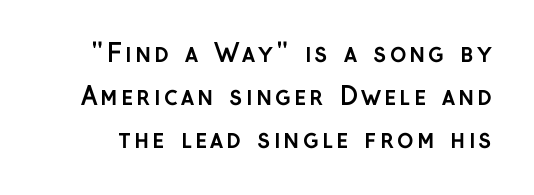
Q: Is the text bold? A: Yes.
Q: Is the text italic (slanted)? A: No, it is upright.
Q: Is the text underlined? A: No.
